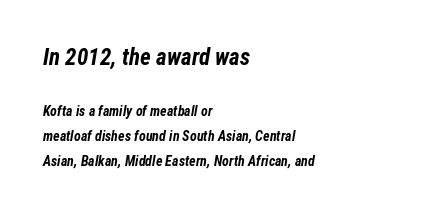
{"italic": "yes", "lean": "right", "slant_degrees": 12, "bold": "yes", "underline": "no", "align": "left", "line_spacing_ratio": 1.79, "letter_spacing": "normal", "letter_spacing_em": 0.0, "larger_block": "first", "size_ratio": 1.64, "glyph_px": 23}
